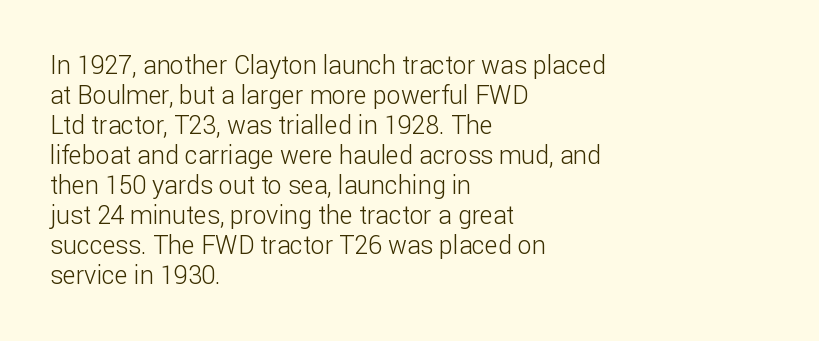
Stem width sits at or under what a default text font uses. Rendered with straight, roman letterforms. In CSS terms this would be text-align: left. Is the letter spacing exaggerated? No — it looks like the ordinary default.
